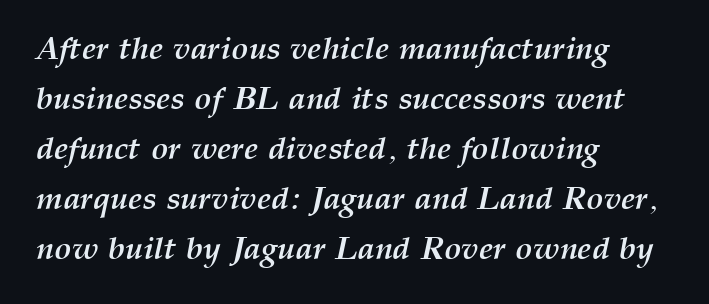
Q: Is the text bold? A: Yes.
Q: Is the text italic (slanted)? A: Yes, it leans right by about 12 degrees.
Q: Is the text underlined? A: No.
Q: How is the paragraph aligned? A: Left-aligned.
Q: Is the spacing between letters normal or unusually wide? A: Normal.
Q: Is the spacing between lines tight, normal or loose? A: Normal.
Q: Width (condensed, normal, or wide)? A: Normal.
Q: Stroke contrast? A: Medium.
Q: x-height? A: Medium.
Q: Monospaced? A: No.
